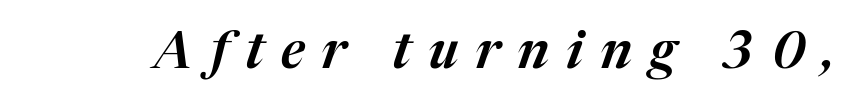
The image shows 52 px text type, italic (leaning right); set unusually wide letter spacing (+0.33 em), not underlined; medium stroke contrast and a medium x-height.
